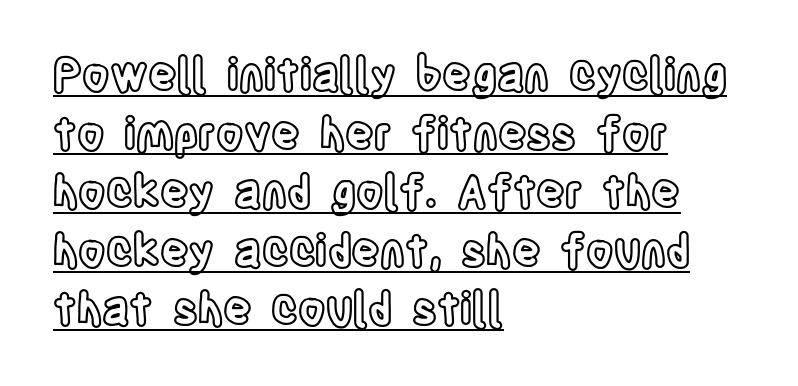
Q: Is the text italic (slanted)? A: No, it is upright.
Q: Is the text underlined? A: Yes.
Q: How is the paragraph aligned? A: Left-aligned.
Q: Is the spacing between letters normal or unusually wide? A: Normal.
Q: Is the spacing between lines tight, normal or loose? A: Normal.
Q: Width (condensed, normal, or wide)? A: Condensed.
Q: x-height? A: Large.
Q: Monospaced? A: No.
